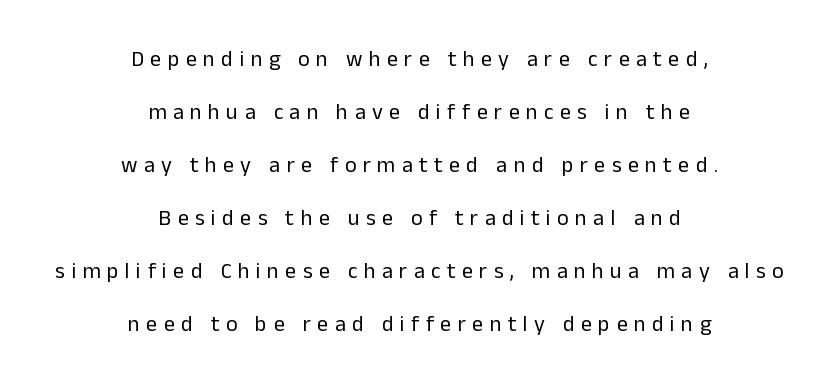
{"italic": "no", "bold": "no", "underline": "no", "align": "center", "line_spacing": "loose", "line_spacing_ratio": 2.41, "letter_spacing": "wide", "letter_spacing_em": 0.29, "glyph_px": 22}
